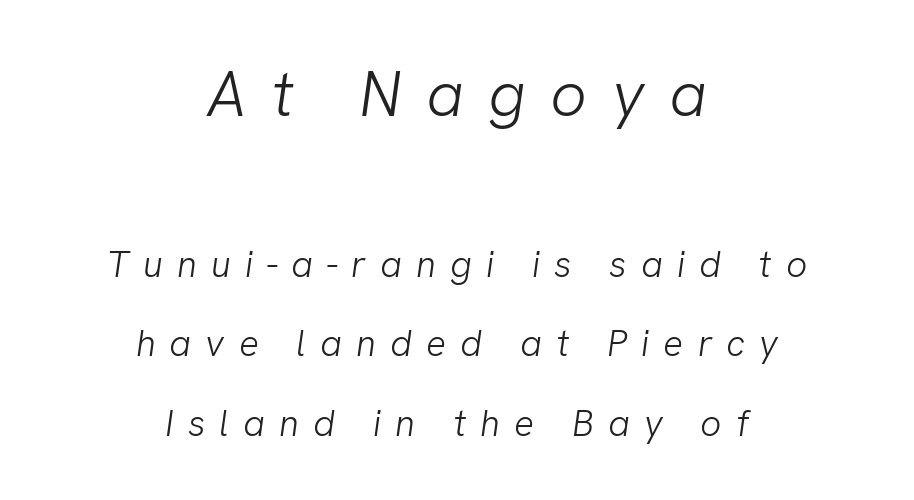
{"serif": "no", "bold": "no", "weight": "light", "width": "normal", "stroke_contrast": "low", "x_height": "medium", "monospaced": "no", "underline": "no", "align": "center", "line_spacing": "loose", "line_spacing_ratio": 2.14, "letter_spacing": "wide", "letter_spacing_em": 0.38, "larger_block": "first", "size_ratio": 1.73, "glyph_px": 64}
